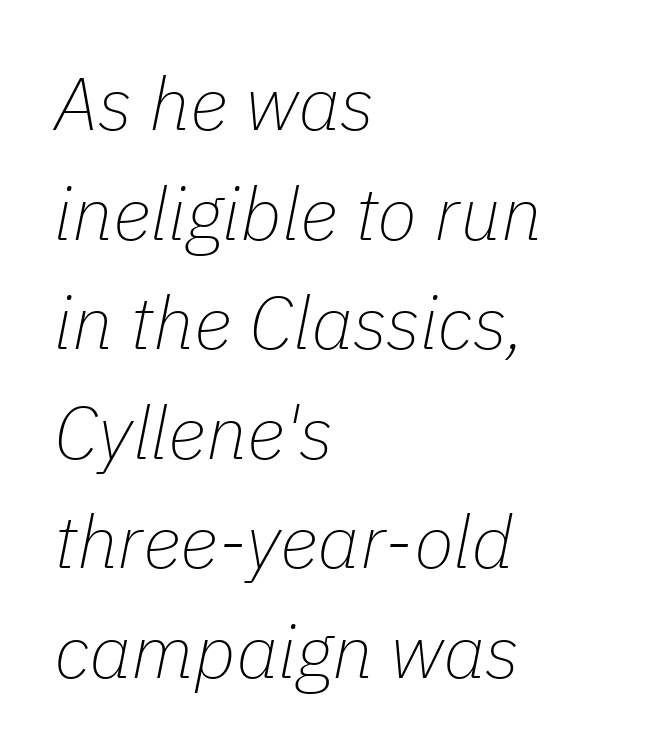
{"italic": "yes", "lean": "right", "slant_degrees": 11, "bold": "no", "weight": "thin", "width": "normal", "stroke_contrast": "low", "x_height": "medium", "monospaced": "no", "underline": "no", "align": "left", "line_spacing": "normal", "line_spacing_ratio": 1.48, "letter_spacing": "normal", "letter_spacing_em": 0.0, "glyph_px": 74}
